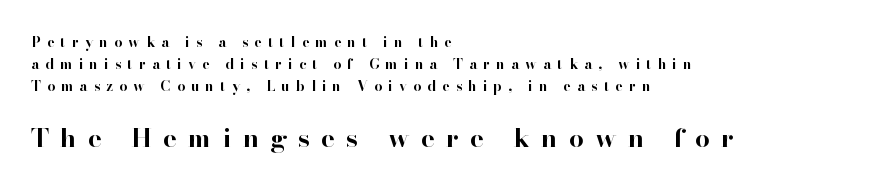
Q: Is the text bold? A: Yes.
Q: Is the text italic (slanted)? A: No, it is upright.
Q: Is the text underlined? A: No.
Q: How is the paragraph aligned? A: Left-aligned.
Q: Is the spacing between letters normal or unusually wide? A: Unusually wide.
Q: Is the spacing between lines tight, normal or loose? A: Normal.
Q: Which block of text is set in a larger size, the first (top) or the second (bottom)? A: The second (bottom) one.
